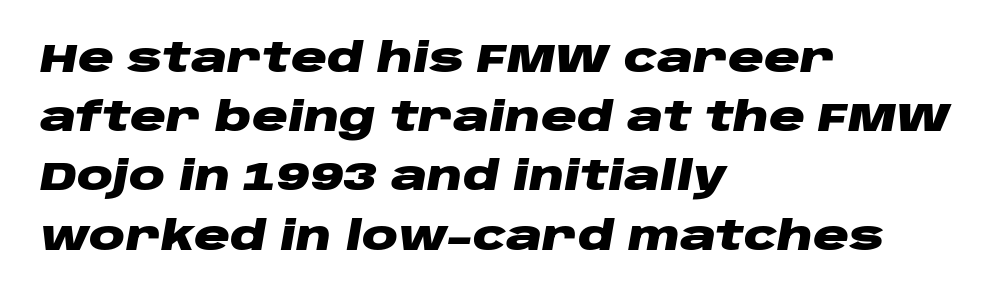
Q: Is the text bold? A: Yes.
Q: Is the text italic (slanted)? A: Yes, it leans right by about 10 degrees.
Q: Is the text underlined? A: No.
Q: How is the paragraph aligned? A: Left-aligned.
Q: Is the spacing between letters normal or unusually wide? A: Normal.
Q: Is the spacing between lines tight, normal or loose? A: Normal.
Q: Width (condensed, normal, or wide)? A: Wide.
Q: Stroke contrast? A: Low.
Q: x-height? A: Large.
Q: Monospaced? A: No.
